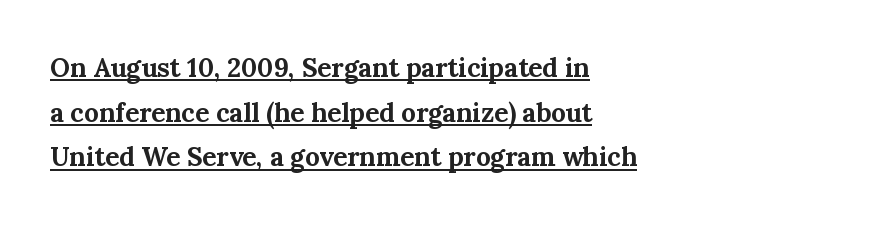
The image shows 26 px bold type, upright; set left-aligned, line spacing 1.72x, normal letter spacing, underlined.
